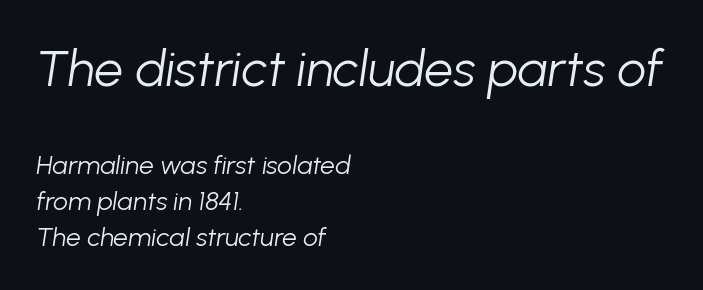
Whoever set this made the first block the dominant, larger element. Reading down the column, the eye jumps a familiar distance to each next line. The strip under each line holds only bare page. The passage shown is typed in a proportional face where columns would drift. The paragraph has a hard left edge and a soft right edge. The passage shown has conventional tracking throughout.
